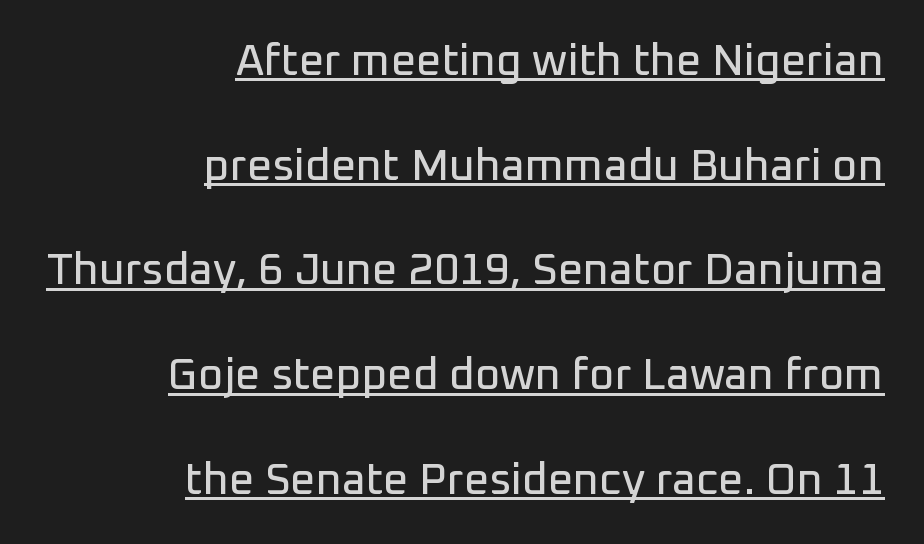
The image shows 44 px sans-serif type, upright; set right-aligned, loose line spacing (2.38x), normal letter spacing, underlined; low stroke contrast and a medium x-height.
